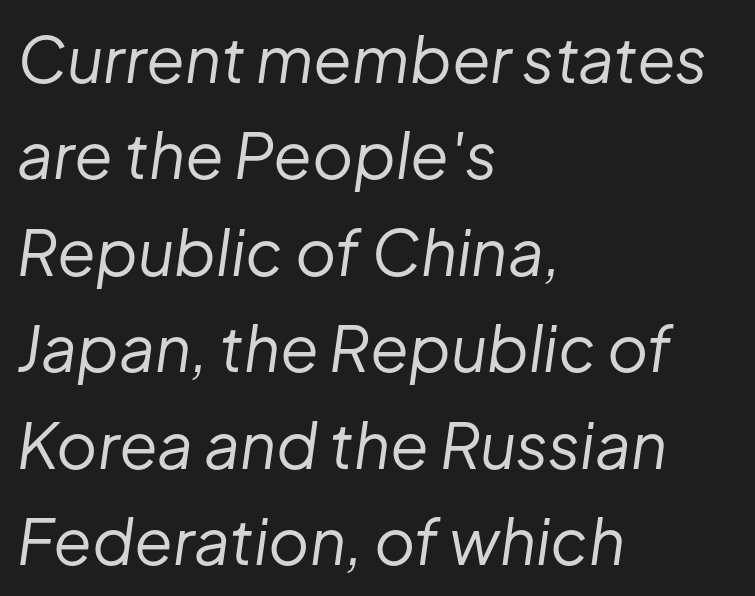
{"italic": "yes", "lean": "right", "slant_degrees": 8, "bold": "no", "weight": "regular", "width": "normal", "stroke_contrast": "low", "x_height": "medium", "monospaced": "no", "underline": "no", "align": "left", "line_spacing": "normal", "line_spacing_ratio": 1.53, "letter_spacing": "normal", "letter_spacing_em": 0.0, "glyph_px": 63}
